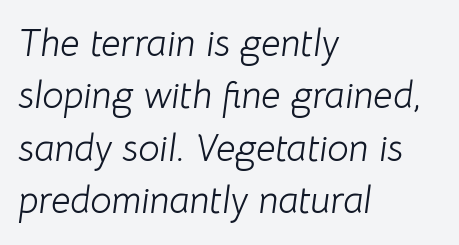
{"italic": "yes", "lean": "right", "slant_degrees": 8, "bold": "no", "weight": "light", "width": "normal", "stroke_contrast": "low", "x_height": "medium", "monospaced": "no", "underline": "no", "align": "left", "line_spacing": "normal", "line_spacing_ratio": 1.38, "letter_spacing": "normal", "letter_spacing_em": 0.0, "glyph_px": 38}
